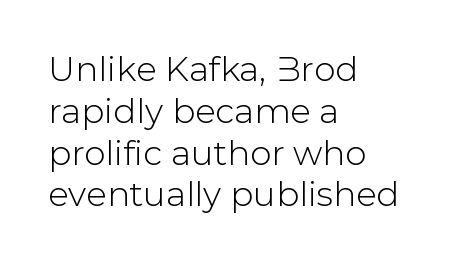
Q: Is the text italic (slanted)? A: No, it is upright.
Q: Is the typeface a serif or a sans-serif typeface? A: Sans-serif.
Q: Is the text underlined? A: No.
Q: How is the paragraph aligned? A: Left-aligned.
Q: Is the spacing between letters normal or unusually wide? A: Normal.
Q: Width (condensed, normal, or wide)? A: Normal.
Q: Stroke contrast? A: Low.
Q: x-height? A: Medium.
Q: Monospaced? A: No.
